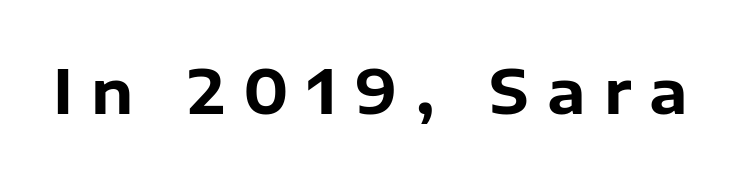
{"serif": "no", "italic": "no", "bold": "yes", "weight": "bold", "width": "normal", "stroke_contrast": "low", "x_height": "medium", "monospaced": "no", "underline": "no", "letter_spacing": "wide", "letter_spacing_em": 0.3, "glyph_px": 61}
